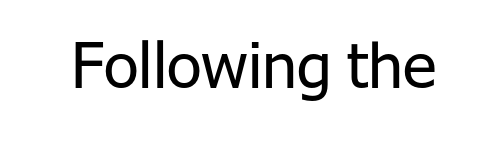
{"serif": "no", "italic": "no", "bold": "no", "weight": "regular", "width": "normal", "stroke_contrast": "low", "x_height": "medium", "monospaced": "no", "underline": "no", "letter_spacing": "normal", "letter_spacing_em": 0.0, "glyph_px": 63}
